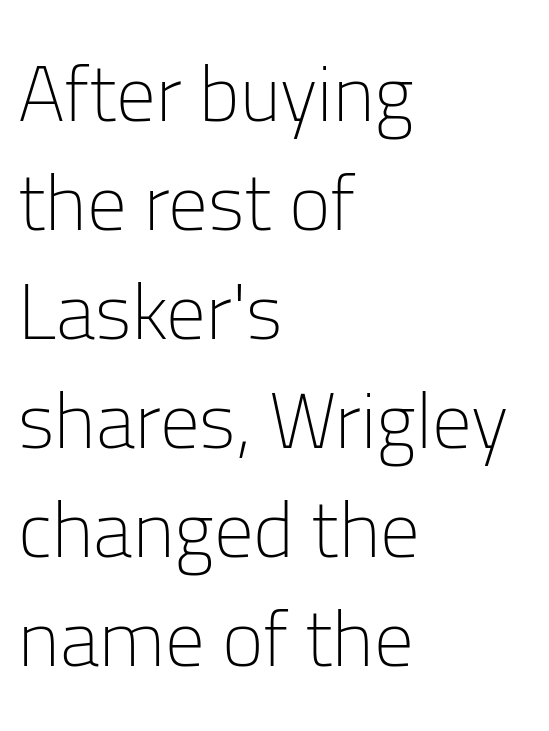
Line beginnings align vertically; line endings do not. The letters carry no serifs — their stems end cleanly without finishing strokes. Is the type heavy? It reads as light-to-regular instead. Posture: vertical. Nobody drew a line under any word here.
